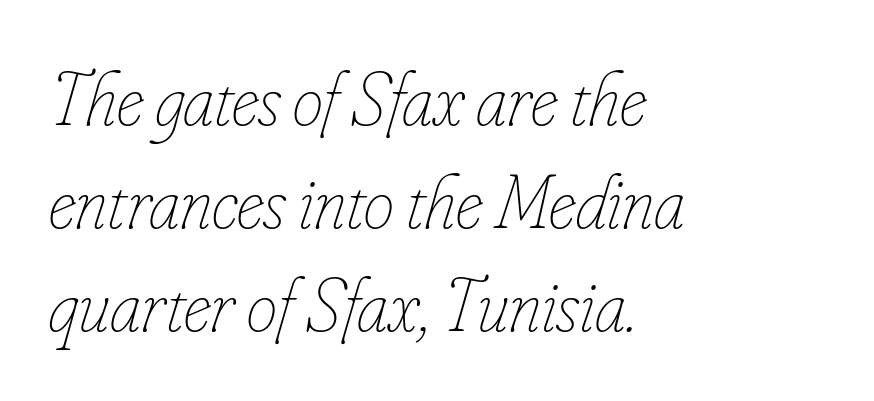
The image shows 77 px thin, condensed type, italic (leaning right); set left-aligned, normal line spacing (1.34x), normal letter spacing, not underlined; low stroke contrast and a small x-height.
